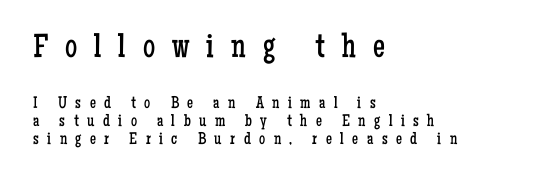
Yep, those are serifs on the letters. Scale decreases going downward across the two blocks. Unlike italic type, these characters show no tilt at all. The vertical gap from one line to the next is small. Compared with typical body copy, the letter spacing here is much looser. The passage shown is typed in a proportional face where columns would drift.
